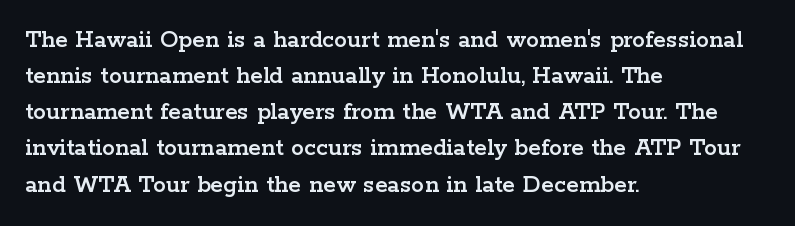
A typesetter would mark this as roman, not italic. Every row of glyphs begins at an identical x-position on the left. Descenders are the only things crossing below the line. Horizontal bands of white between lines are of average thickness.
